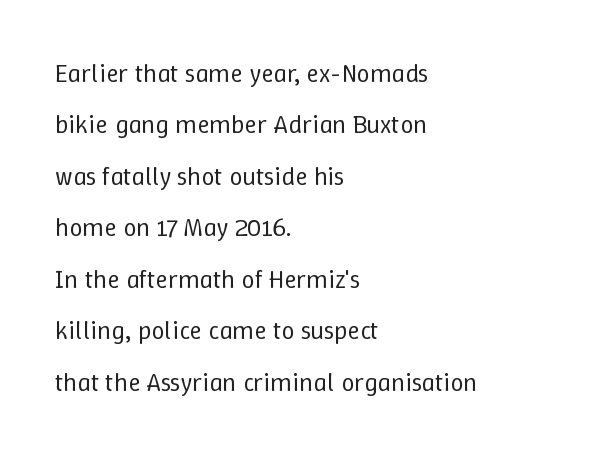
{"italic": "no", "bold": "no", "underline": "no", "align": "left", "line_spacing": "loose", "line_spacing_ratio": 1.98, "letter_spacing": "normal", "letter_spacing_em": 0.0, "glyph_px": 26}
